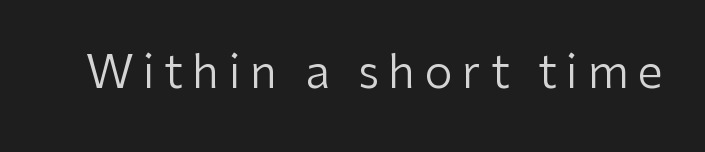
Q: Is the text bold? A: No.
Q: Is the text italic (slanted)? A: No, it is upright.
Q: Is the typeface a serif or a sans-serif typeface? A: Sans-serif.
Q: Is the text underlined? A: No.
Q: Is the spacing between letters normal or unusually wide? A: Unusually wide.
Q: Width (condensed, normal, or wide)? A: Normal.
Q: Stroke contrast? A: Low.
Q: x-height? A: Medium.
Q: Monospaced? A: No.
